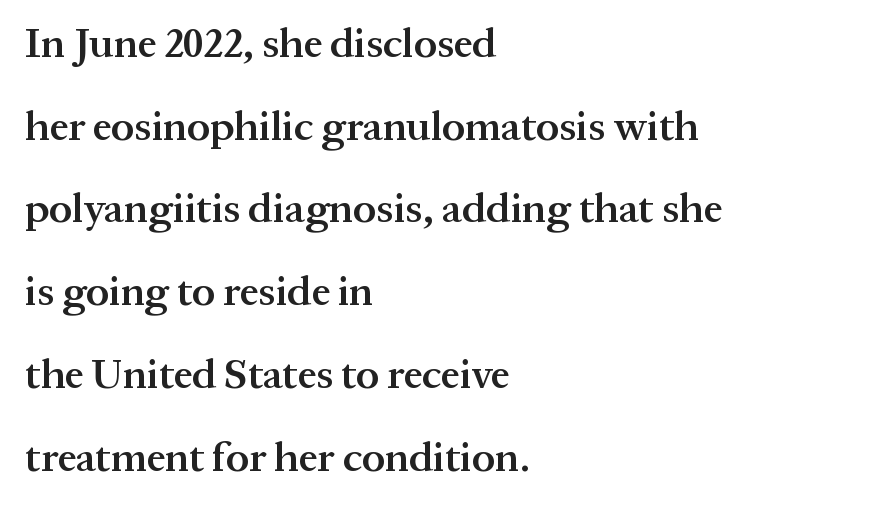
The image shows 42 px semibold serif type, upright; set left-aligned, loose line spacing (1.97x), normal letter spacing, not underlined; medium stroke contrast and a medium x-height.
